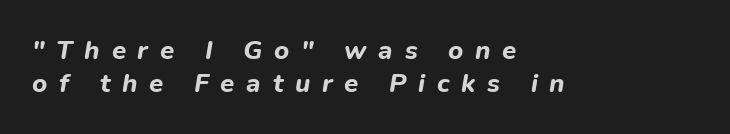
These lines stack with their left ends in a neat column. Plenty of ink on the page — the face is bold. Each new line begins a customary step beneath the previous one. An italicized treatment has been applied to the whole sample.
